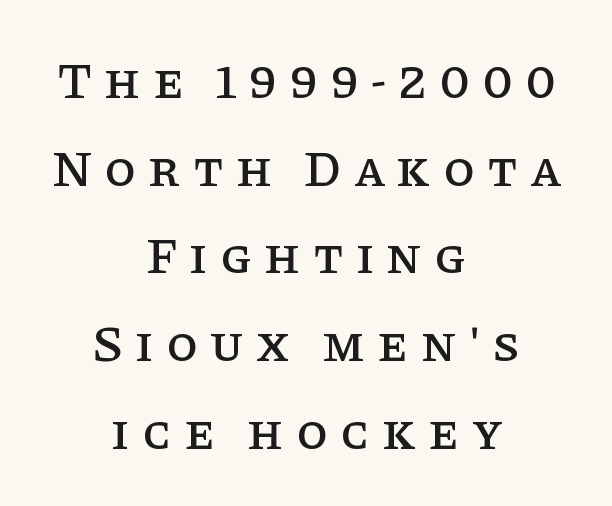
Q: Is the text italic (slanted)? A: No, it is upright.
Q: Is the typeface a serif or a sans-serif typeface? A: Serif.
Q: Is the text underlined? A: No.
Q: How is the paragraph aligned? A: Centered.
Q: Is the spacing between letters normal or unusually wide? A: Unusually wide.
Q: Width (condensed, normal, or wide)? A: Normal.
Q: Stroke contrast? A: Low.
Q: x-height? A: Large.
Q: Monospaced? A: No.
